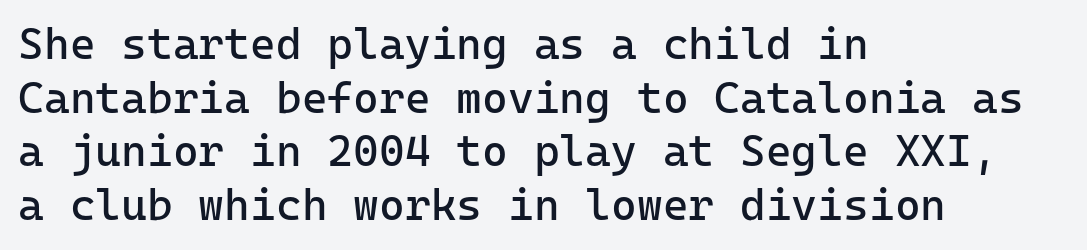
Q: Is the text bold? A: No.
Q: Is the text italic (slanted)? A: No, it is upright.
Q: Is the typeface a serif or a sans-serif typeface? A: Sans-serif.
Q: Is the text underlined? A: No.
Q: How is the paragraph aligned? A: Left-aligned.
Q: Is the spacing between letters normal or unusually wide? A: Normal.
Q: Width (condensed, normal, or wide)? A: Normal.
Q: Stroke contrast? A: Low.
Q: x-height? A: Medium.
